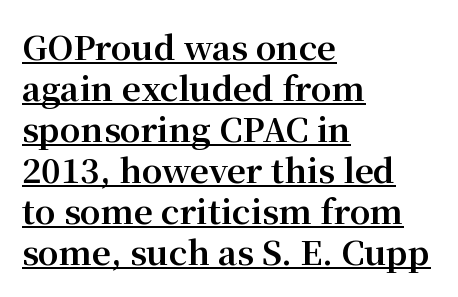
The image shows 33 px bold serif type, upright; set left-aligned, line spacing 1.24x, normal letter spacing, underlined; medium stroke contrast and a medium x-height.
